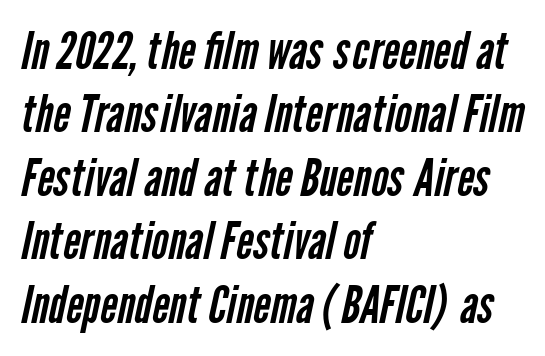
Q: Is the text bold? A: No.
Q: Is the typeface a serif or a sans-serif typeface? A: Sans-serif.
Q: Is the text underlined? A: No.
Q: How is the paragraph aligned? A: Left-aligned.
Q: Is the spacing between letters normal or unusually wide? A: Normal.
Q: Width (condensed, normal, or wide)? A: Condensed.
Q: Stroke contrast? A: Low.
Q: x-height? A: Medium.
Q: Monospaced? A: No.
